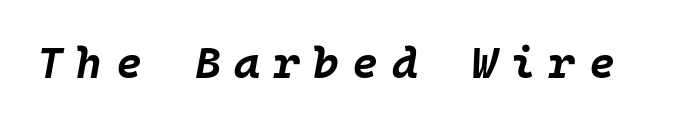
Q: Is the text bold? A: Yes.
Q: Is the text italic (slanted)? A: Yes, it leans right by about 10 degrees.
Q: Is the text underlined? A: No.
Q: Is the spacing between letters normal or unusually wide? A: Unusually wide.
Q: Width (condensed, normal, or wide)? A: Normal.
Q: Stroke contrast? A: Low.
Q: x-height? A: Large.
Q: Monospaced? A: Yes.
